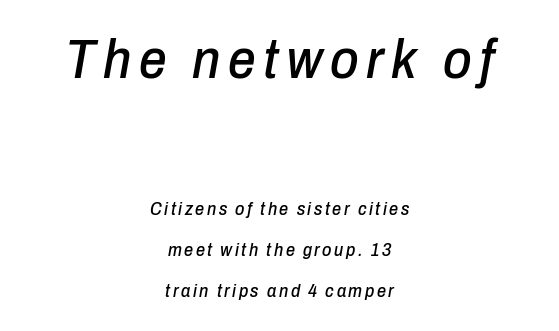
Q: Is the text italic (slanted)? A: Yes, it leans right by about 10 degrees.
Q: Is the text underlined? A: No.
Q: How is the paragraph aligned? A: Centered.
Q: Is the spacing between lines tight, normal or loose? A: Loose.
Q: Which block of text is set in a larger size, the first (top) or the second (bottom)? A: The first (top) one.
Q: Width (condensed, normal, or wide)? A: Condensed.
Q: Stroke contrast? A: Low.
Q: x-height? A: Medium.
Q: Monospaced? A: No.
